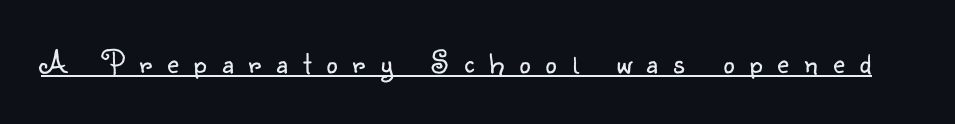
The image shows 32 px light sans-serif type, upright; set unusually wide letter spacing (+0.47 em), underlined; low stroke contrast and a small x-height.
